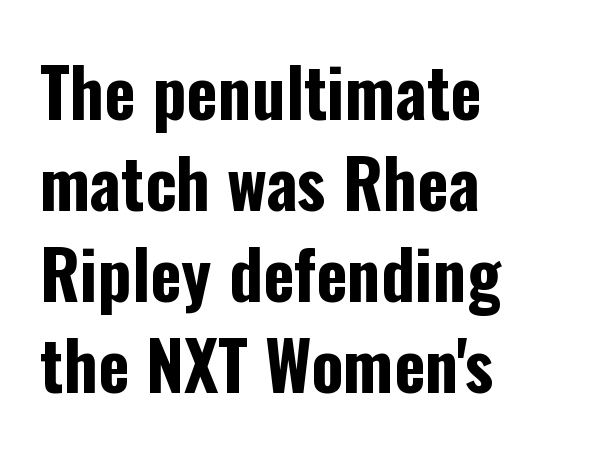
The image shows 67 px bold, condensed sans-serif type, upright; set left-aligned, normal line spacing (1.36x), normal letter spacing, not underlined; low stroke contrast and a medium x-height.
